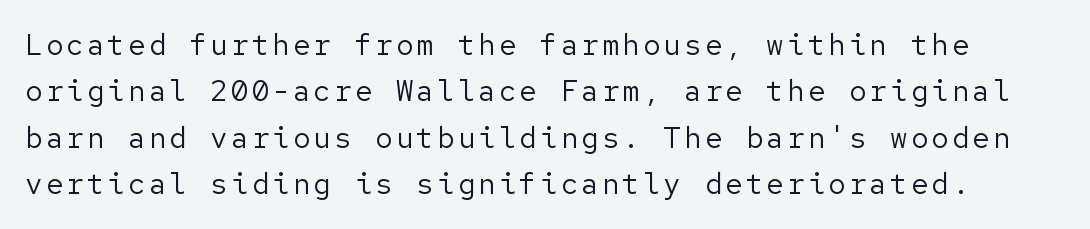
The passage shown is not bold in any degree. This is sans-serif lettering, the kind often seen on screens and signage. Only glyphs here, with clear space below each row. Does the lettering tilt? It doesn't — this is upright. Vertical spacing — default.
